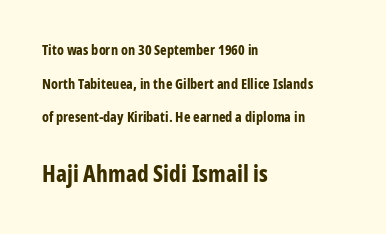
Does extra space separate the letters? No, they use regular spacing. Interline gaps are noticeably wide in this sample. On the weight axis this lands at bold, roughly 700. Has an underline been added? It has not.
